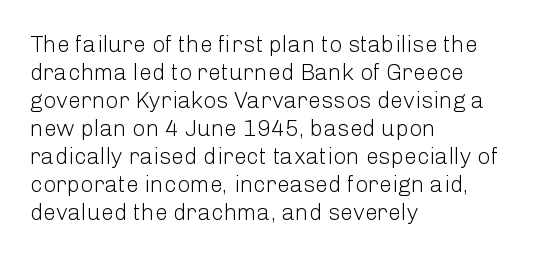
The image shows 23 px text type, upright; set left-aligned, line spacing 1.22x, normal letter spacing, not underlined.
